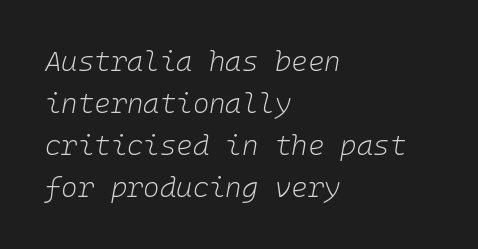
Lines of text with bare space underneath. No extra ink here — the face is not bold. The text carries the slant typical of an italic or oblique font. The rendering uses a moderate line-height, typical for paragraphs. Observe the ordinary spacing: letters are neighbours, not strangers. Which margin do the lines hug? The left one — the right edge is uneven.
